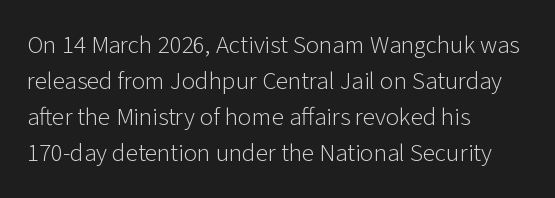
{"italic": "no", "bold": "no", "underline": "no", "align": "left", "line_spacing": "normal", "line_spacing_ratio": 1.44, "letter_spacing": "normal", "letter_spacing_em": 0.0, "glyph_px": 25}
